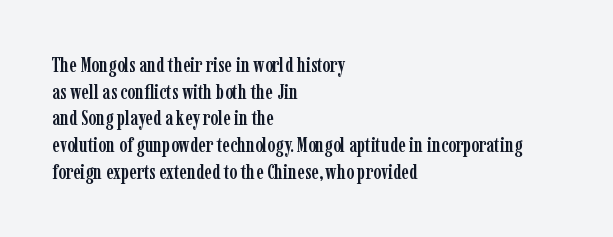
The image shows 21 px text type, upright; set left-aligned, normal line spacing (1.27x), normal letter spacing, not underlined.
